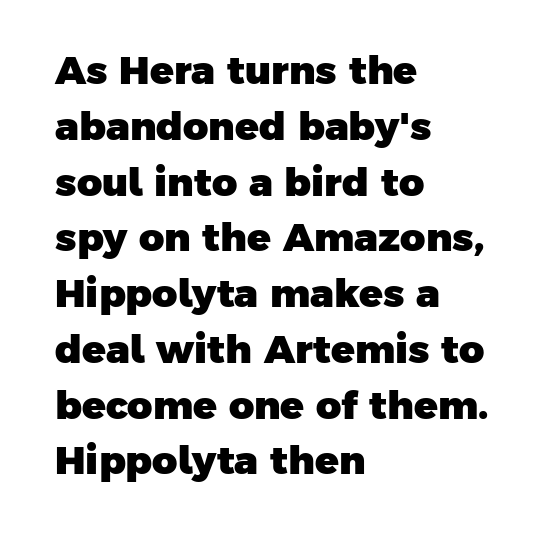
Q: Is the text bold? A: Yes.
Q: Is the typeface a serif or a sans-serif typeface? A: Sans-serif.
Q: Is the text underlined? A: No.
Q: How is the paragraph aligned? A: Left-aligned.
Q: Is the spacing between letters normal or unusually wide? A: Normal.
Q: Is the spacing between lines tight, normal or loose? A: Normal.
Q: Width (condensed, normal, or wide)? A: Normal.
Q: Stroke contrast? A: Low.
Q: x-height? A: Medium.
Q: Monospaced? A: No.
